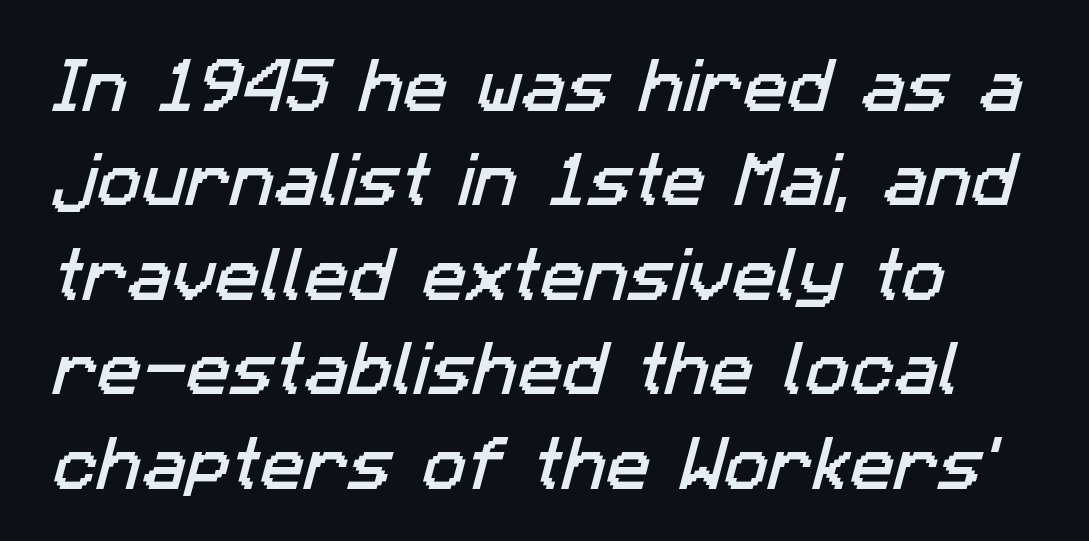
Here the designer chose a conventional face with non-uniform glyph widths. Are there feet on the stems? There aren't — it's a sans. Bare-footed words on every line. Glyph-to-glyph distance matches everyday printed text. The block of text has a typical density, with ordinary space between rows.
